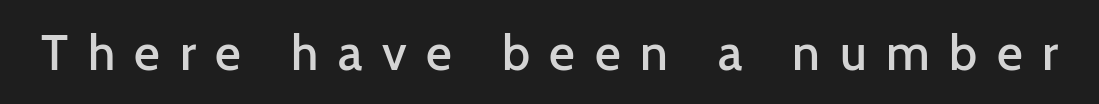
Q: Is the text bold? A: Semi-bold.
Q: Is the text italic (slanted)? A: No, it is upright.
Q: Is the typeface a serif or a sans-serif typeface? A: Sans-serif.
Q: Is the text underlined? A: No.
Q: Is the spacing between letters normal or unusually wide? A: Unusually wide.
Q: Width (condensed, normal, or wide)? A: Normal.
Q: Stroke contrast? A: Low.
Q: x-height? A: Medium.
Q: Monospaced? A: No.
